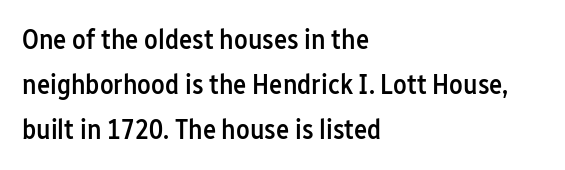
{"serif": "no", "italic": "no", "bold": "semi", "weight": "semibold", "width": "condensed", "stroke_contrast": "low", "x_height": "medium", "monospaced": "no", "underline": "no", "align": "left", "line_spacing": "normal", "line_spacing_ratio": 1.61, "letter_spacing": "normal", "letter_spacing_em": 0.0, "glyph_px": 28}
